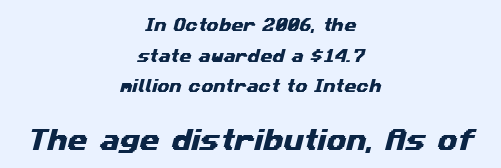
The image shows 23 px text type; set centered, loose line spacing (2.19x), normal letter spacing, not underlined; the second (bottom) block is 1.64x larger.
